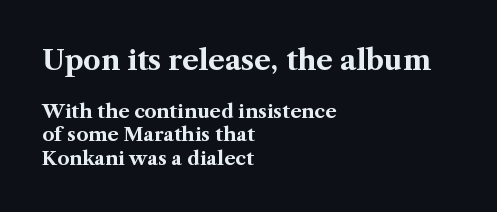
The image shows 28 px bold serif type, upright; set left-aligned, line spacing 1.23x, normal letter spacing, not underlined; the first (top) block is 1.47x larger; medium stroke contrast and a medium x-height.
